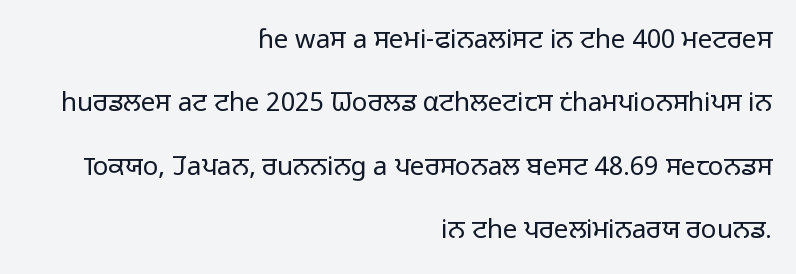
The paragraph shown leans on its right margin. Style check: upright. Glance below the letters and you will spot only blank space. The gaps between neighbouring characters are ordinary and unremarkable. Weight: regular or lighter. The rendering uses a large line-height, opening up the rows.
